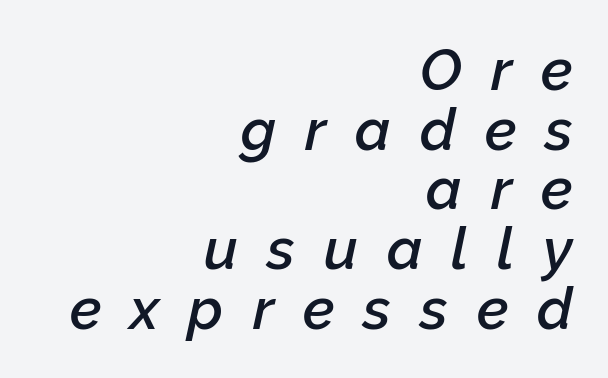
{"italic": "yes", "lean": "right", "slant_degrees": 12, "bold": "semi", "weight": "semibold", "width": "normal", "stroke_contrast": "low", "x_height": "medium", "monospaced": "no", "underline": "no", "align": "right", "line_spacing": "tight", "line_spacing_ratio": 1.03, "letter_spacing": "wide", "letter_spacing_em": 0.5, "glyph_px": 58}
